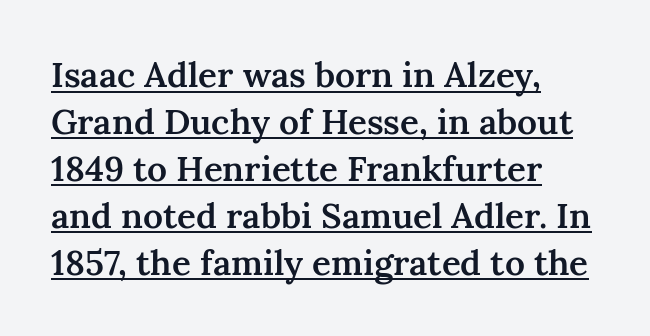
Q: Is the text bold? A: Semi-bold.
Q: Is the text italic (slanted)? A: No, it is upright.
Q: Is the typeface a serif or a sans-serif typeface? A: Serif.
Q: Is the text underlined? A: Yes.
Q: How is the paragraph aligned? A: Left-aligned.
Q: Is the spacing between letters normal or unusually wide? A: Normal.
Q: Is the spacing between lines tight, normal or loose? A: Normal.
Q: Width (condensed, normal, or wide)? A: Normal.
Q: Stroke contrast? A: Medium.
Q: x-height? A: Medium.
Q: Monospaced? A: No.
